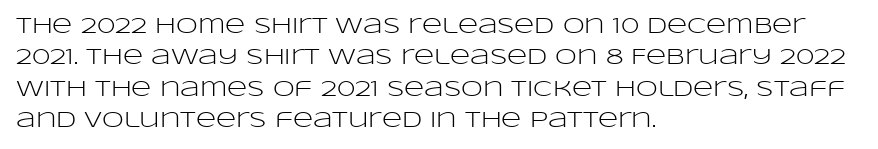
The image shows 22 px text type, upright; set left-aligned, normal line spacing (1.43x), normal letter spacing, not underlined.
